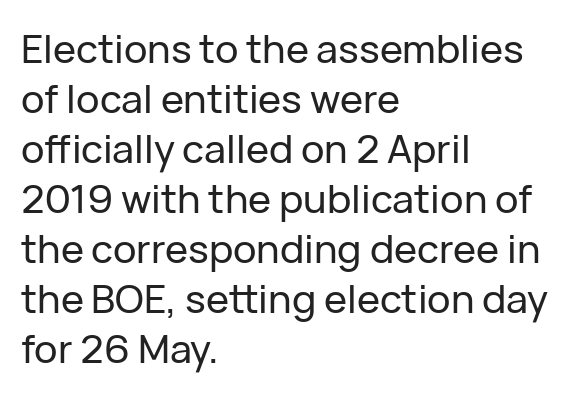
I'd call this a sans setting — the letters go barefoot. Students, note that the glyphs here touch the page at normal intervals. The block of text has a typical density, with ordinary space between rows. Do the letters lean? They stand straight. A student would call this left alignment; a typographer would say flush left, rag right.
